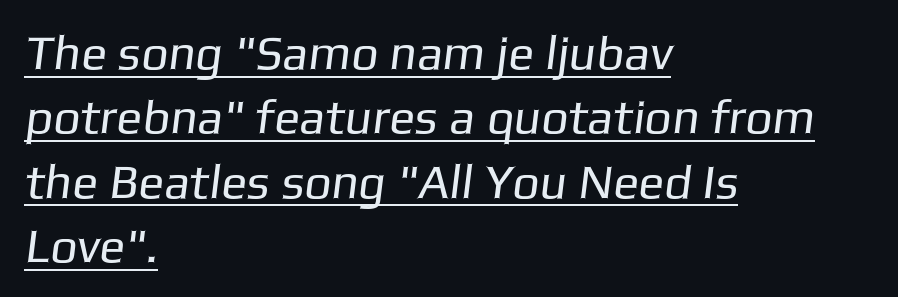
This sample carries an underscore along the baseline area. The rendering shows plain stroke endings on the letterforms — a sans-serif design. The passage shown is typed in a proportional face where columns would drift. Each word holds together tightly as a unit, with standard inter-letter gaps. In terms of leading, this rendering sits right in the middle. Notice how the passage keeps a crisp vertical edge on the left only.
